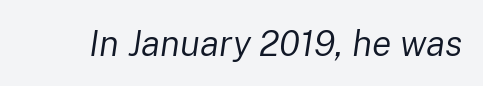
The image shows 36 px regular-weight type, italic (leaning right); set normal letter spacing, not underlined; low stroke contrast and a medium x-height.
